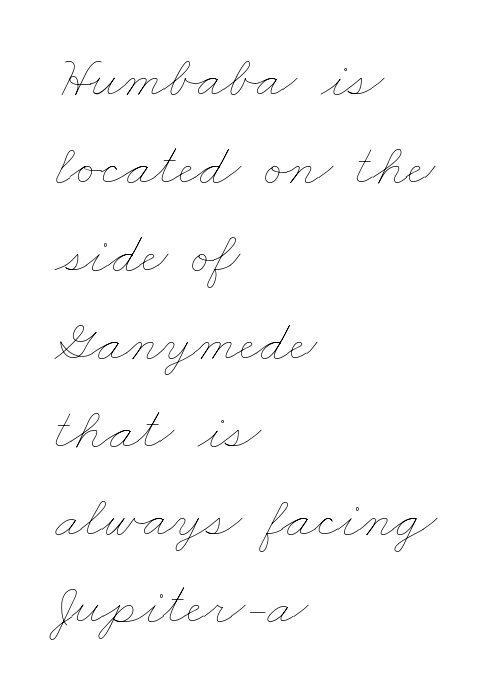
Q: Is the text bold? A: No.
Q: Is the text underlined? A: No.
Q: How is the paragraph aligned? A: Left-aligned.
Q: Is the spacing between letters normal or unusually wide? A: Normal.
Q: Is the spacing between lines tight, normal or loose? A: Normal.
Q: Width (condensed, normal, or wide)? A: Wide.
Q: Stroke contrast? A: Low.
Q: x-height? A: Small.
Q: Monospaced? A: No.
